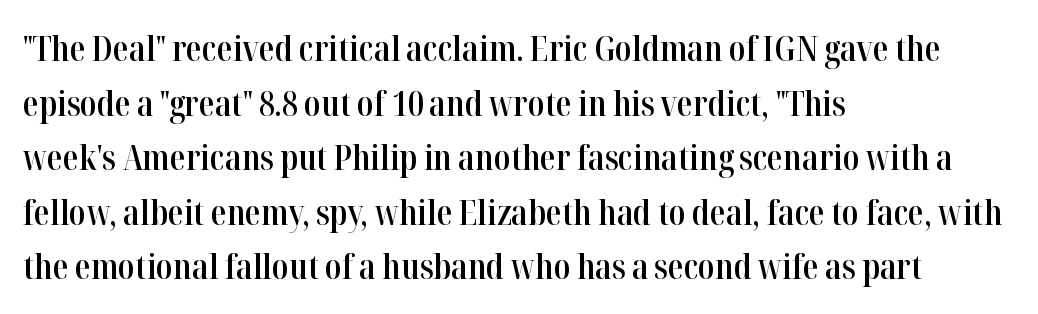
The image shows 35 px semibold, condensed serif type, upright; set left-aligned, normal line spacing (1.56x), normal letter spacing, not underlined; high stroke contrast and a medium x-height.
